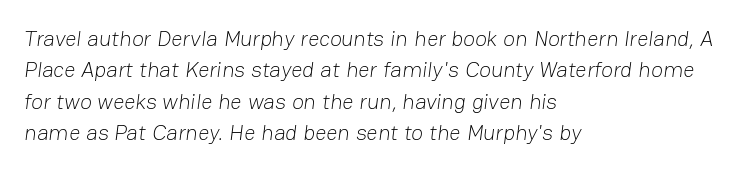
The face used here is rendered with its standard letterfit. Underlining? Definitely not there. The rows are spaced the way most documents space them. Caption: multi-line text, flush left, ragged right.
